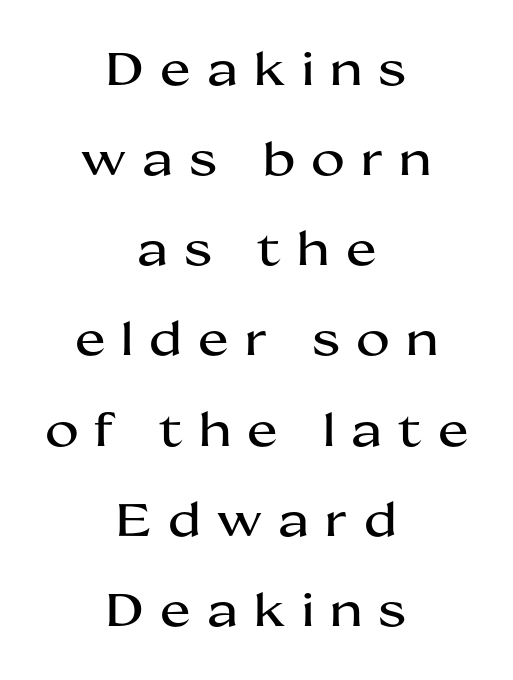
What's the leading like? Stretched, with rows far apart. The gap between lines stays unmarked. Which margin do the lines hug? Neither — every line sits in the middle. There is plenty of visible air inserted between adjacent glyphs. Varying glyph widths throughout — classic text-font behaviour.
